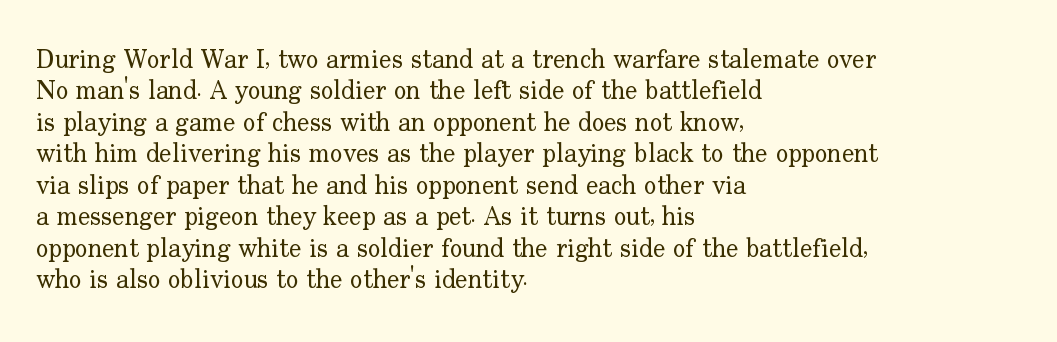
{"italic": "no", "bold": "no", "underline": "no", "align": "left", "line_spacing_ratio": 1.21, "letter_spacing": "normal", "letter_spacing_em": 0.0, "glyph_px": 26}
